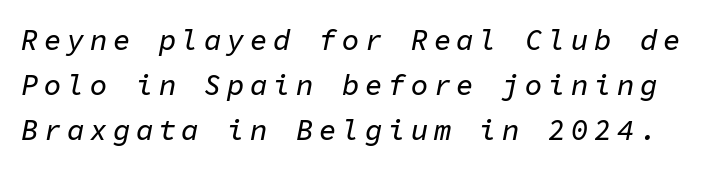
The image shows 29 px text type, italic (leaning right), monospaced; set normal line spacing (1.55x), not underlined; low stroke contrast and a medium x-height.
